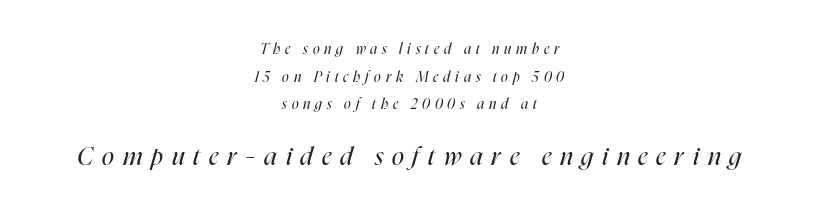
Q: Is the text bold? A: No.
Q: Is the text italic (slanted)? A: Yes, it leans right by about 16 degrees.
Q: Is the text underlined? A: No.
Q: How is the paragraph aligned? A: Centered.
Q: Is the spacing between letters normal or unusually wide? A: Unusually wide.
Q: Is the spacing between lines tight, normal or loose? A: Loose.
Q: Which block of text is set in a larger size, the first (top) or the second (bottom)? A: The second (bottom) one.
